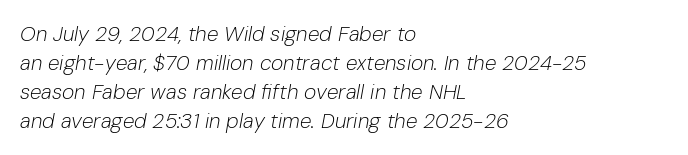
The image shows 21 px text type, italic (leaning right); set left-aligned, normal line spacing (1.38x), normal letter spacing, not underlined.
